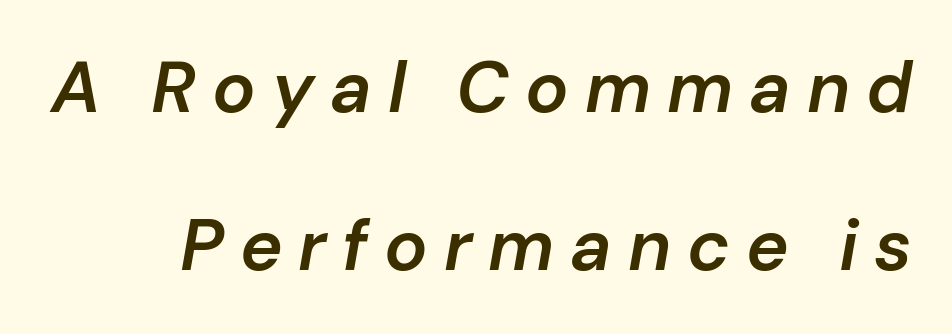
{"italic": "yes", "lean": "right", "slant_degrees": 10, "bold": "semi", "weight": "semibold", "width": "normal", "stroke_contrast": "low", "x_height": "medium", "monospaced": "no", "underline": "no", "line_spacing": "loose", "line_spacing_ratio": 2.2, "letter_spacing": "wide", "letter_spacing_em": 0.22, "glyph_px": 72}
